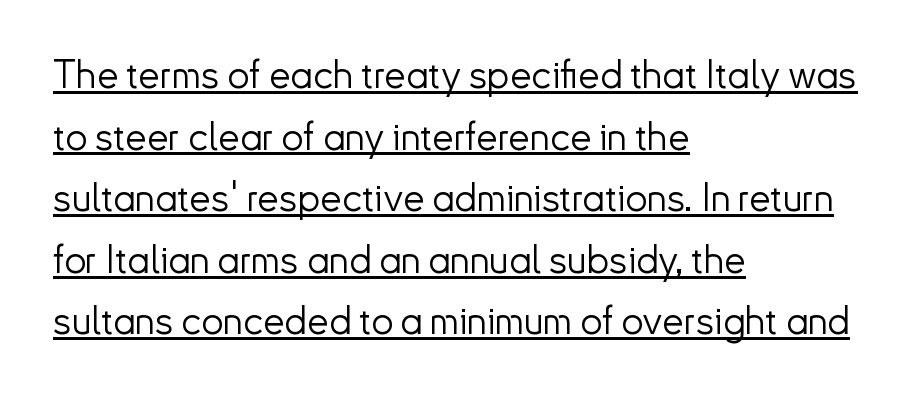
{"serif": "no", "italic": "no", "bold": "no", "weight": "light", "width": "normal", "stroke_contrast": "low", "x_height": "small", "monospaced": "no", "underline": "yes", "align": "left", "line_spacing": "normal", "line_spacing_ratio": 1.58, "letter_spacing": "normal", "letter_spacing_em": 0.0, "glyph_px": 39}
